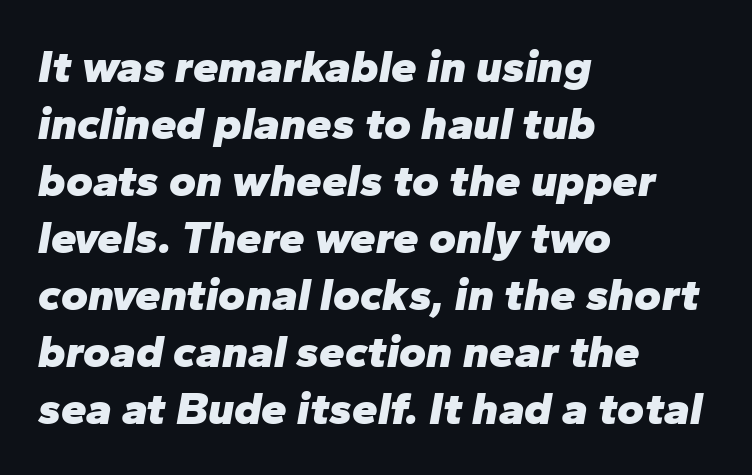
In terms of letterspacing, this is plain default setting. The space beneath each line is pristine and unruled. Spacing verdict: proportional, widths tailored to each character. Weight check: bold — yes, fully.
